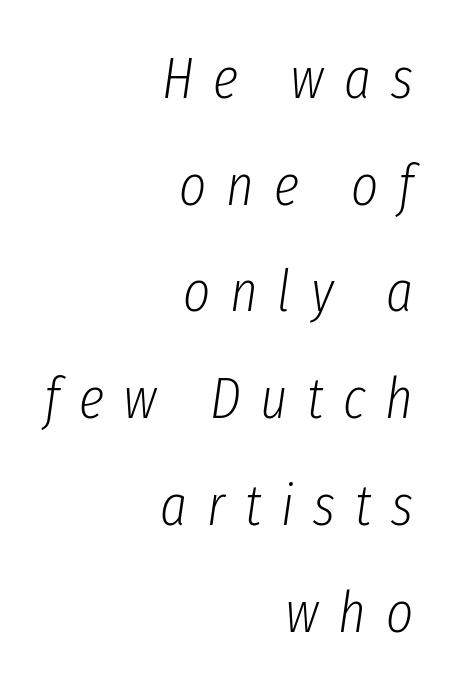
Q: Is the text bold? A: No.
Q: Is the text italic (slanted)? A: Yes, it leans right by about 8 degrees.
Q: Is the text underlined? A: No.
Q: How is the paragraph aligned? A: Right-aligned.
Q: Is the spacing between letters normal or unusually wide? A: Unusually wide.
Q: Width (condensed, normal, or wide)? A: Condensed.
Q: Stroke contrast? A: Low.
Q: x-height? A: Medium.
Q: Monospaced? A: No.
